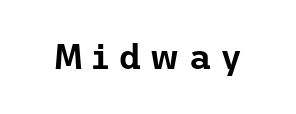
The image shows 34 px sans-serif type, upright; set unusually wide letter spacing (+0.28 em), not underlined; low stroke contrast and a medium x-height.
